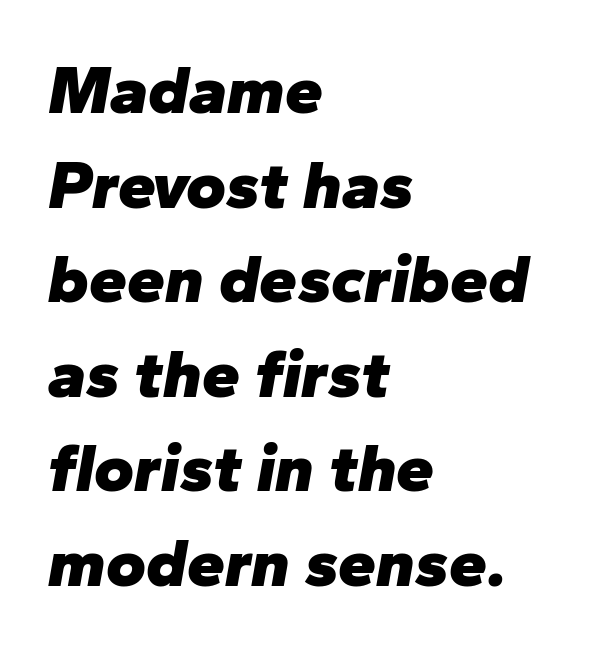
The image shows 68 px heavy type, italic (leaning right); set left-aligned, normal line spacing (1.39x), normal letter spacing, not underlined; low stroke contrast and a medium x-height.
